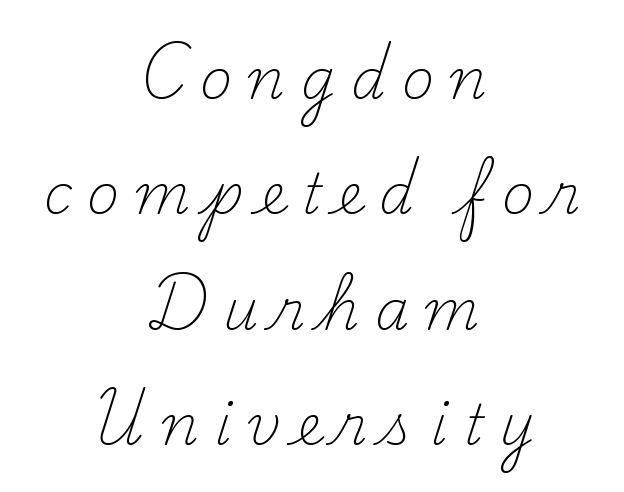
The glyphs are unaccompanied by any horizontal stroke below them. Note the varied advance widths — an 'i' is clearly narrower than an 'm'. These lines have a slow, spaced-out rhythm from letter to letter.
